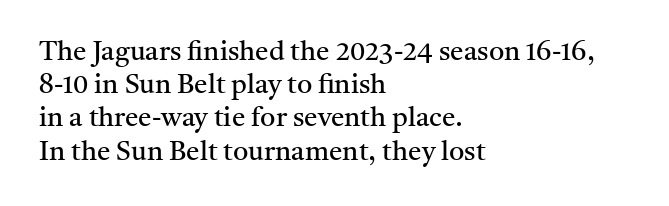
The zone under the glyphs is completely vacant. The passage is arranged the way most books set body copy — flush left. The type sits square on the baseline with zero lean. Weight: in the light-to-regular range. In terms of letterspacing, this is plain default setting.
